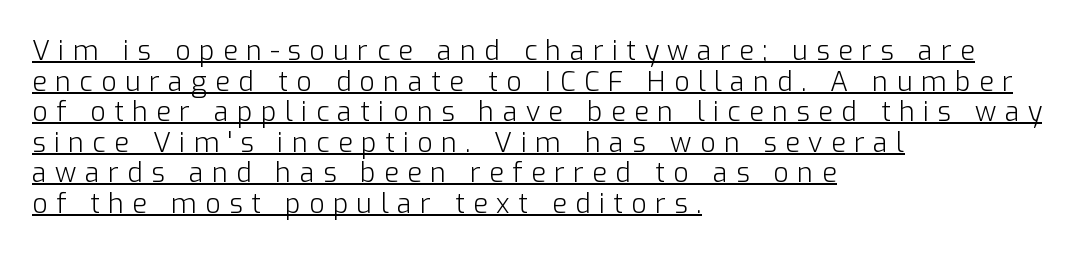
You can tell it's not italic because the verticals are truly vertical. Teacher's note: observe the even left margin — that is flush-left alignment. The designer dialed line spacing down below the default. The weight would be labelled regular, book, light, or lighter still. The string is rendered with underlining switched on. This sample uses expanded letter spacing, leaving extra air between glyphs.
